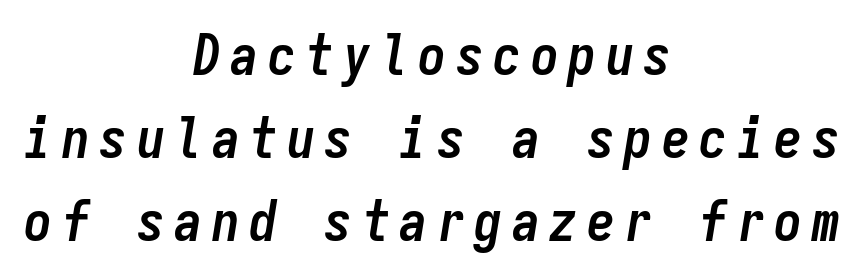
{"italic": "yes", "lean": "right", "slant_degrees": 9, "bold": "yes", "weight": "semibold", "width": "condensed", "stroke_contrast": "low", "x_height": "medium", "monospaced": "yes", "underline": "no", "align": "center", "line_spacing": "normal", "line_spacing_ratio": 1.48, "glyph_px": 56}
